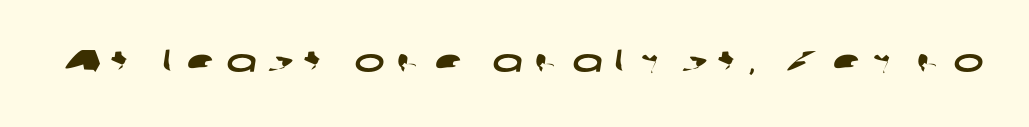
{"serif": "no", "width": "wide", "stroke_contrast": "low", "x_height": "medium", "monospaced": "no", "underline": "no", "letter_spacing": "wide", "letter_spacing_em": 0.37, "glyph_px": 32}
